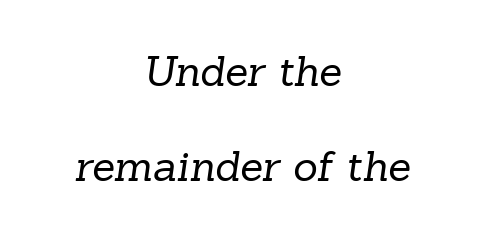
These lines are composed in type with serifs. The gap between lines stays unmarked. This rendering uses center alignment, leaving both contours irregular but symmetric. Each new line begins a long way beneath the previous one.
